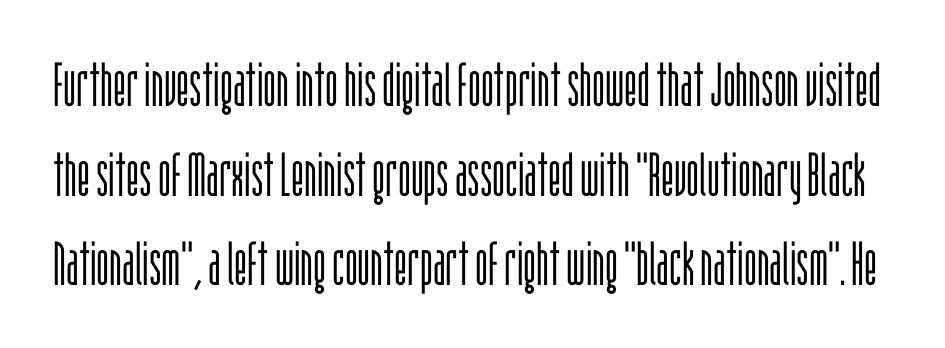
{"serif": "no", "italic": "no", "bold": "no", "weight": "light", "width": "condensed", "stroke_contrast": "low", "x_height": "large", "monospaced": "no", "underline": "no", "line_spacing": "normal", "line_spacing_ratio": 1.47, "letter_spacing": "normal", "letter_spacing_em": 0.0, "glyph_px": 61}
